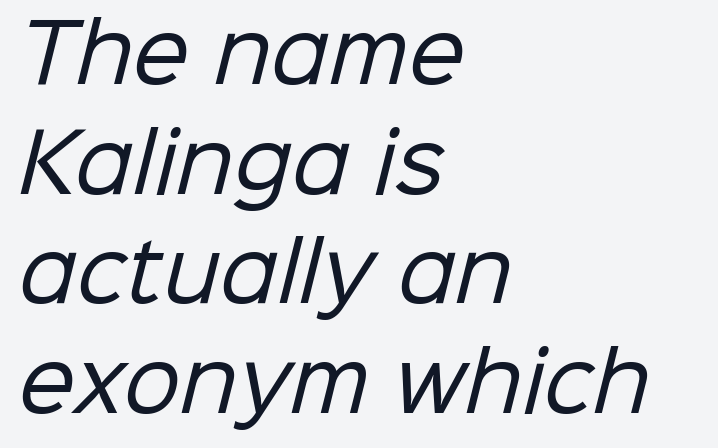
{"serif": "no", "bold": "no", "weight": "regular", "width": "normal", "stroke_contrast": "low", "x_height": "medium", "monospaced": "no", "underline": "no", "align": "left", "line_spacing": "normal", "line_spacing_ratio": 1.37, "letter_spacing": "normal", "letter_spacing_em": 0.0, "glyph_px": 80}
